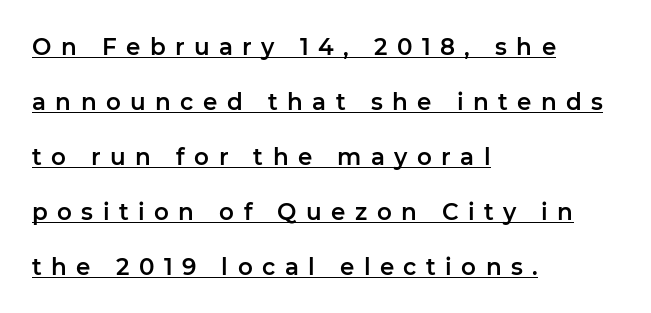
Q: Is the text italic (slanted)? A: No, it is upright.
Q: Is the text underlined? A: Yes.
Q: How is the paragraph aligned? A: Left-aligned.
Q: Is the spacing between letters normal or unusually wide? A: Unusually wide.
Q: Is the spacing between lines tight, normal or loose? A: Loose.
